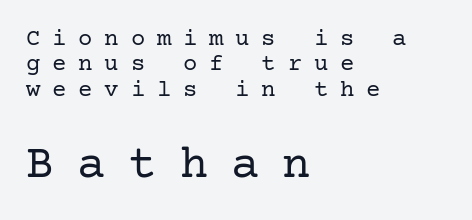
The designer gave the closing block more size than the opening block. Short and long lines alike share a common starting point at left. Classification — serif. You could barely slide anything between these rows.
